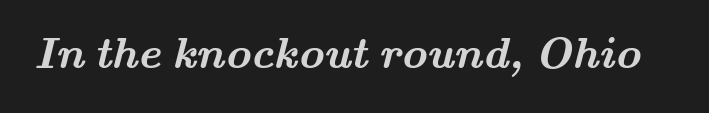
Looks like regular typesetting: each glyph gets only the width it needs. Each letter's strokes conclude with small projecting serifs. Strong, thick strokes mark this as bold type. Plain, unruled lines of type.
